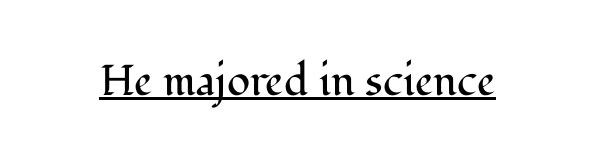
{"serif": "yes", "italic": "no", "bold": "no", "weight": "regular", "width": "normal", "stroke_contrast": "medium", "x_height": "medium", "monospaced": "no", "underline": "yes", "letter_spacing": "normal", "letter_spacing_em": 0.0, "glyph_px": 43}
